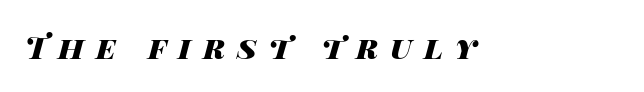
This is oblique type, the kind used for emphasis or titles. Here the designer chose a conventional face with non-uniform glyph widths. On the weight axis this lands at bold, roughly 700. Just letters on the line, the space beneath them empty. Words appear elongated and porous because spacing is wide.
